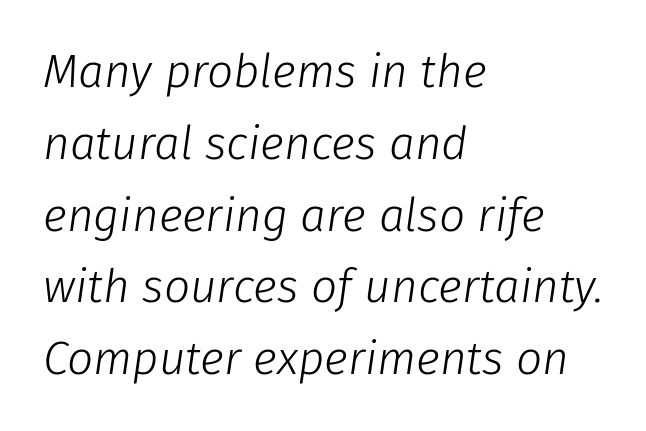
{"italic": "yes", "lean": "right", "slant_degrees": 8, "bold": "no", "weight": "light", "width": "normal", "stroke_contrast": "low", "x_height": "medium", "monospaced": "no", "underline": "no", "align": "left", "line_spacing": "normal", "line_spacing_ratio": 1.56, "letter_spacing": "normal", "letter_spacing_em": 0.0, "glyph_px": 46}
